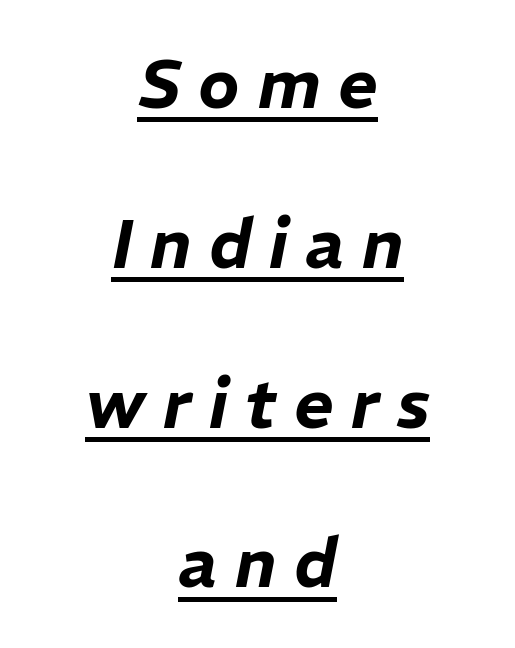
The image shows 68 px text type, italic (leaning right); set centered, loose line spacing (2.35x), unusually wide letter spacing (+0.26 em), underlined; low stroke contrast and a medium x-height.
